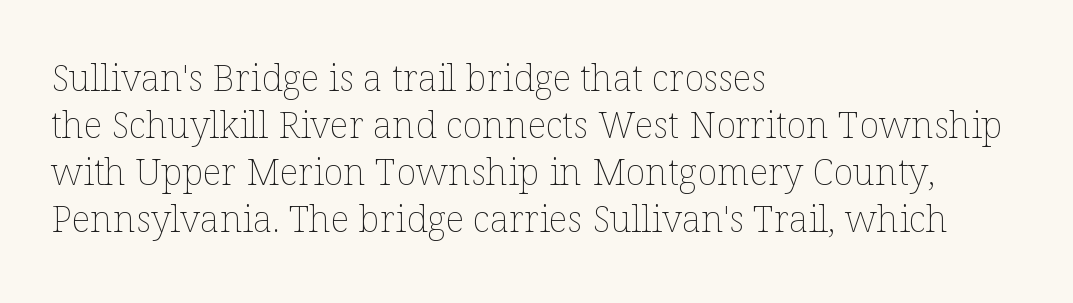
The image shows 37 px thin type, upright; set left-aligned, normal line spacing (1.27x), normal letter spacing, not underlined; low stroke contrast and a medium x-height.
